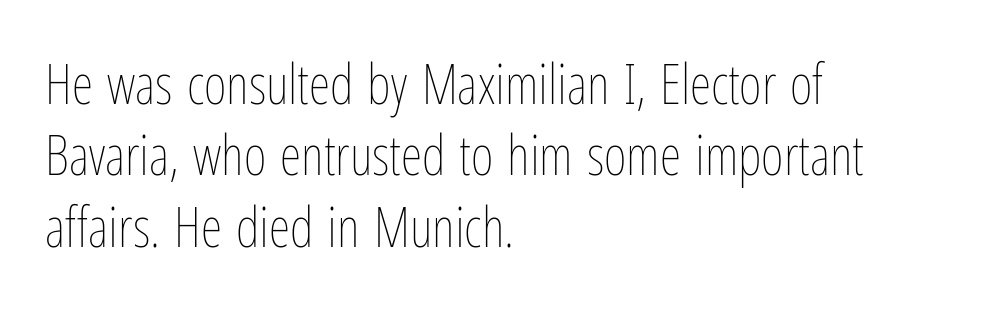
The passage shown is not bold in any degree. This sample keeps an unexceptional amount of space between lines. Nothing unusual about the tracking: characters are spaced as the font intends. Alignment: flush left. The type sits square on the baseline with zero lean.
